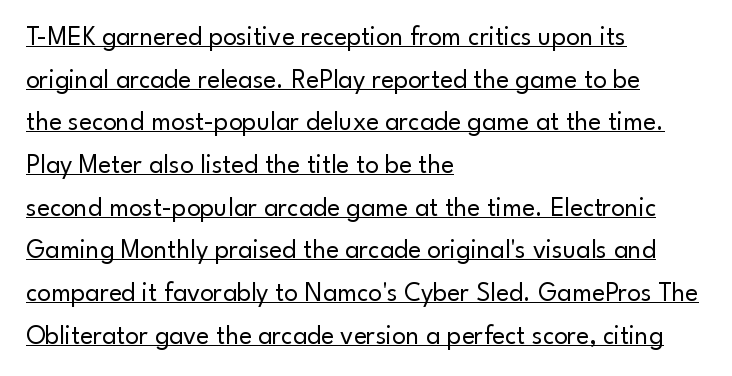
No italicization has been applied; the sample stays upright. The lines in this sample share a left origin and differ only in where they stop. This is not heavy type; no bold has been used. A rule runs beneath these lines of type.
